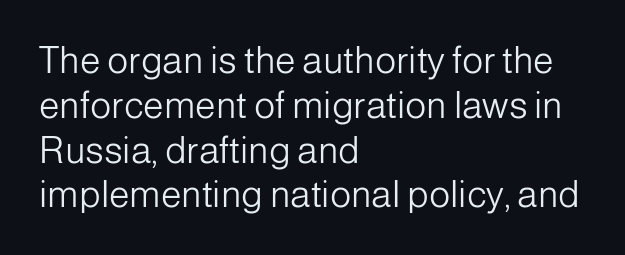
Q: Is the text bold? A: No.
Q: Is the text italic (slanted)? A: No, it is upright.
Q: Is the typeface a serif or a sans-serif typeface? A: Sans-serif.
Q: Is the text underlined? A: No.
Q: How is the paragraph aligned? A: Left-aligned.
Q: Is the spacing between letters normal or unusually wide? A: Normal.
Q: Width (condensed, normal, or wide)? A: Normal.
Q: Stroke contrast? A: Low.
Q: x-height? A: Medium.
Q: Monospaced? A: No.
